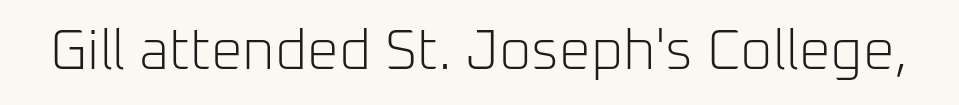
Each letter keeps its own natural width here, so spacing adapts to shape. Type style note: lacks serifs. Designer's note — italics off, roman on. This rendering leaves character spacing at its baseline value. The letters look calm and open, with moderate or lighter stems.
